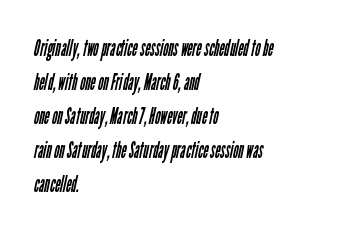
The image shows 23 px text type; set left-aligned, normal line spacing (1.48x), normal letter spacing, not underlined.
